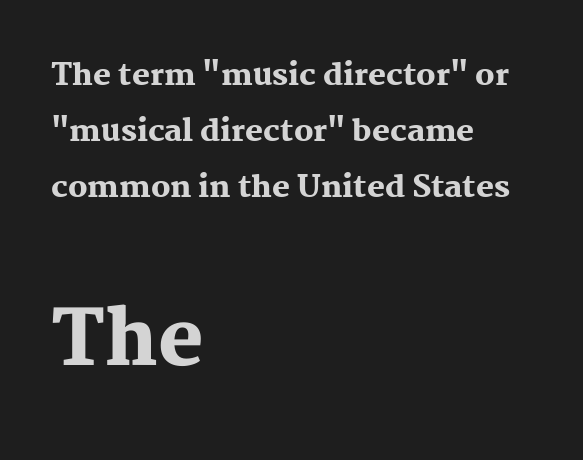
{"serif": "yes", "italic": "no", "bold": "yes", "weight": "heavy", "width": "normal", "stroke_contrast": "medium", "x_height": "medium", "monospaced": "no", "underline": "no", "align": "left", "line_spacing_ratio": 1.86, "letter_spacing": "normal", "letter_spacing_em": 0.0, "larger_block": "second", "size_ratio": 2.53, "glyph_px": 76}
